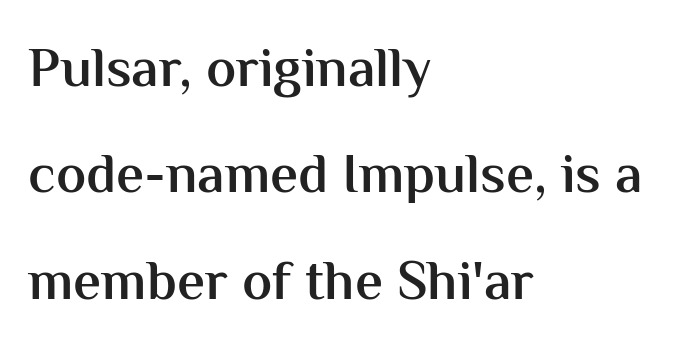
Short note: letters normally spaced. Vertically, the passage feels expansive, rows floating well apart. A typesetter would call this proportional, since set widths differ per character. The type sits square on the baseline with zero lean. The passage is arranged the way most books set body copy — flush left.
